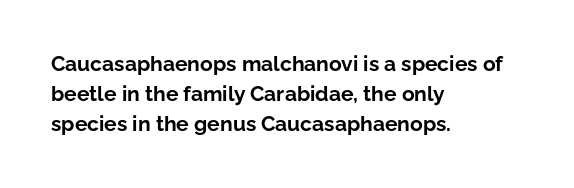
Emphasis by weight is at full strength: bold. Compared with typical body copy, the letter spacing here is the same. The passage shown is not underscored anywhere. Each new line begins a customary step beneath the previous one.
